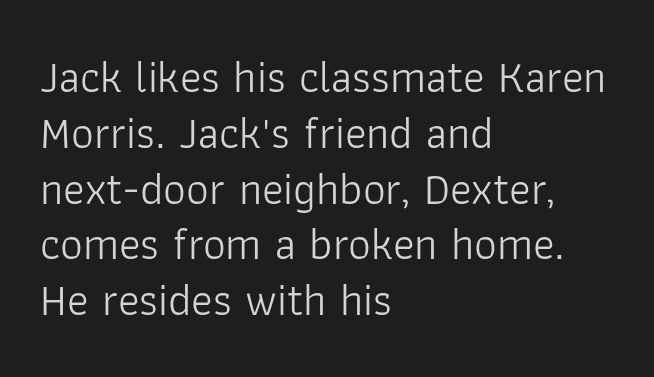
{"serif": "no", "italic": "no", "bold": "no", "weight": "light", "width": "normal", "stroke_contrast": "low", "x_height": "medium", "monospaced": "no", "underline": "no", "align": "left", "line_spacing_ratio": 1.24, "letter_spacing": "normal", "letter_spacing_em": 0.0, "glyph_px": 45}
